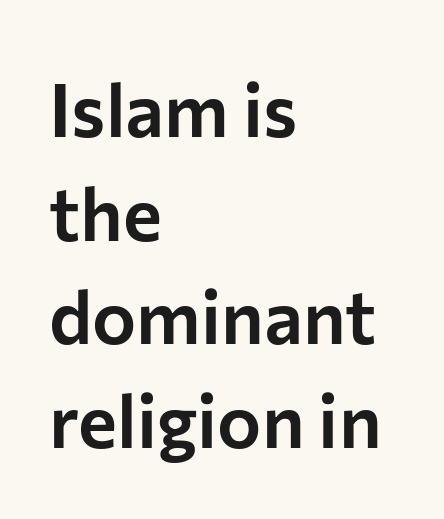
{"serif": "no", "italic": "no", "width": "normal", "stroke_contrast": "low", "x_height": "medium", "monospaced": "no", "underline": "no", "align": "left", "line_spacing": "normal", "line_spacing_ratio": 1.4, "letter_spacing": "normal", "letter_spacing_em": 0.0, "glyph_px": 74}
